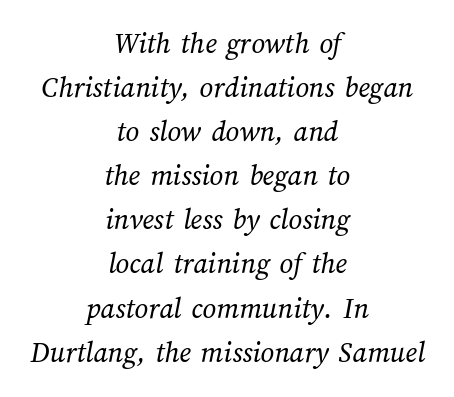
Is the type heavy? It reads as light-to-regular instead. Leading matches the norm, producing a regular column. Neither beginnings nor endings align; midpoints do. The rendering uses natural spacing where letterforms have individual widths. The letters sit at their default tracking, neither squeezed nor spread. The baseline area is clear.
